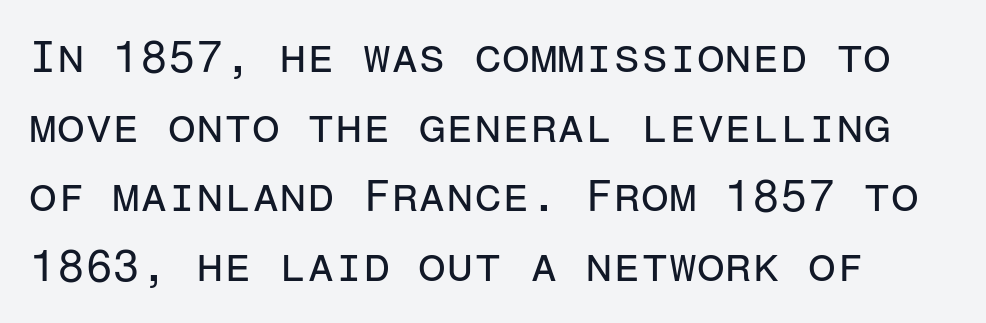
The image shows 45 px regular-weight sans-serif type, upright, monospaced; set left-aligned, normal line spacing (1.55x), normal letter spacing, not underlined; low stroke contrast and a medium x-height.
